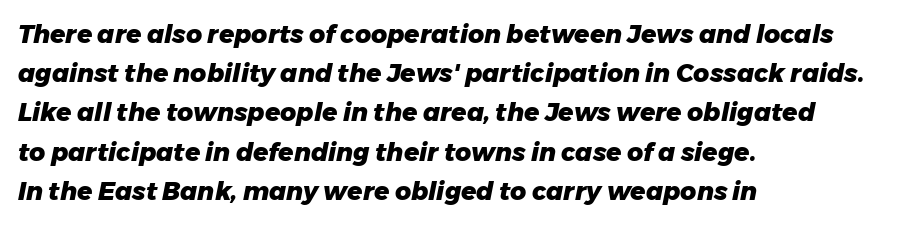
Q: Is the text bold? A: Yes.
Q: Is the text italic (slanted)? A: Yes, it leans right by about 11 degrees.
Q: Is the text underlined? A: No.
Q: How is the paragraph aligned? A: Left-aligned.
Q: Is the spacing between letters normal or unusually wide? A: Normal.
Q: Is the spacing between lines tight, normal or loose? A: Normal.
